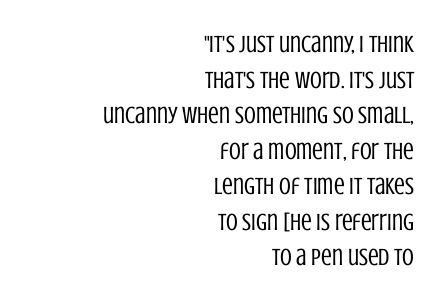
Italic? Not at all — the glyphs are vertical. Honestly, the letter spacing is just normal — you wouldn't notice it. Casual observation: everything's shoved over to the right. Is there much room between lines? A standard amount, neither cramped nor airy. Nobody drew a line under any word here. Weight: regular or lighter.
